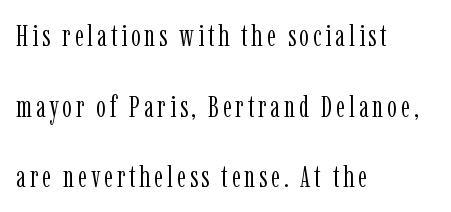
Q: Is the text bold? A: No.
Q: Is the text italic (slanted)? A: No, it is upright.
Q: Is the typeface a serif or a sans-serif typeface? A: Serif.
Q: Is the text underlined? A: No.
Q: How is the paragraph aligned? A: Left-aligned.
Q: Is the spacing between lines tight, normal or loose? A: Loose.
Q: Width (condensed, normal, or wide)? A: Condensed.
Q: Stroke contrast? A: Low.
Q: x-height? A: Medium.
Q: Monospaced? A: No.
